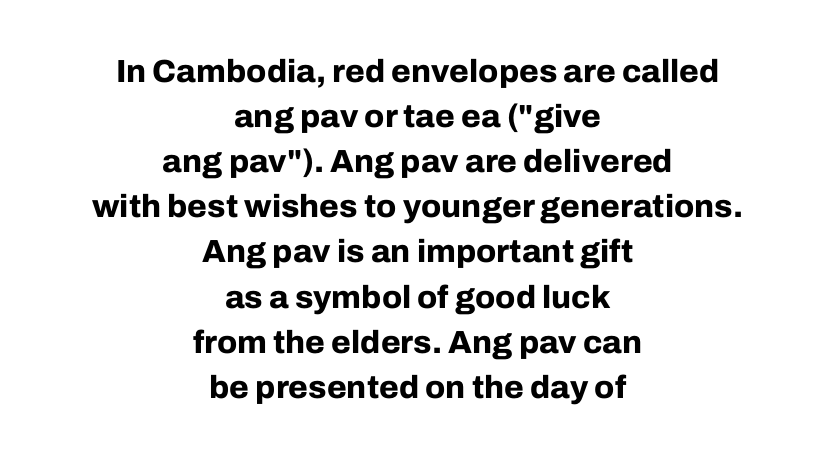
The image shows 32 px bold sans-serif type, upright; set centered, normal line spacing (1.41x), normal letter spacing, not underlined; low stroke contrast and a medium x-height.
